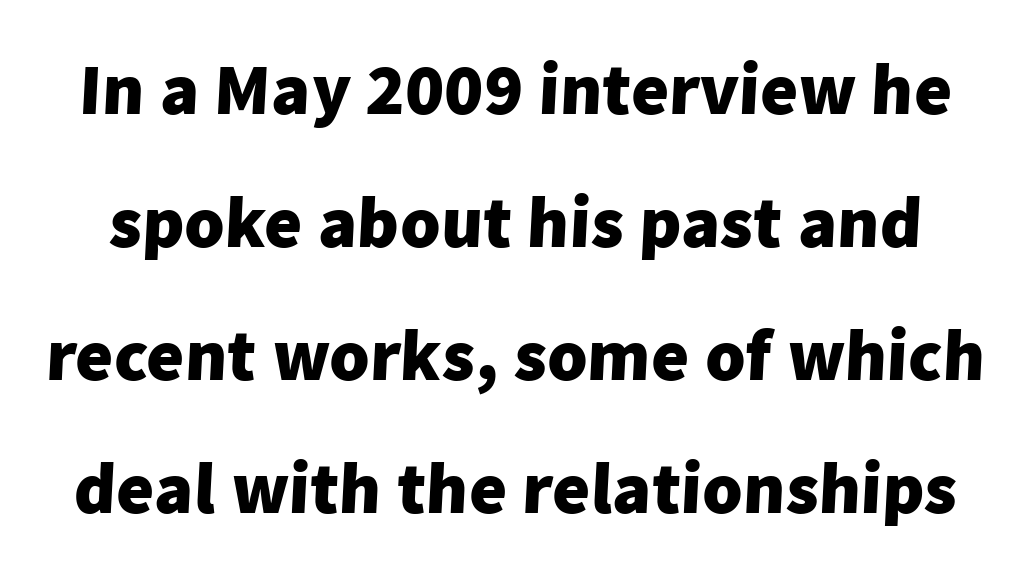
A bare baseline throughout the passage. Note: no serifs on the glyphs. The characters look thick and weighty, a clear bold. Note the varied advance widths — an 'i' is clearly narrower than an 'm'. You could call the tracking neutral — neither tight nor loose.
